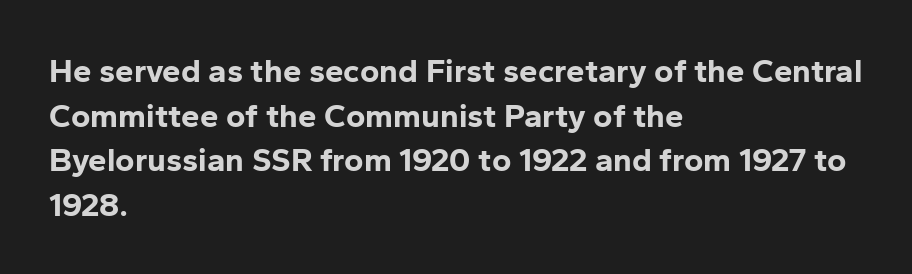
Q: Is the text bold? A: Yes.
Q: Is the text italic (slanted)? A: No, it is upright.
Q: Is the typeface a serif or a sans-serif typeface? A: Sans-serif.
Q: Is the text underlined? A: No.
Q: How is the paragraph aligned? A: Left-aligned.
Q: Is the spacing between letters normal or unusually wide? A: Normal.
Q: Is the spacing between lines tight, normal or loose? A: Normal.
Q: Width (condensed, normal, or wide)? A: Normal.
Q: Stroke contrast? A: Low.
Q: x-height? A: Medium.
Q: Monospaced? A: No.
